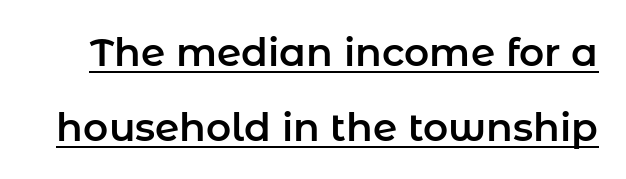
The horizontal fit of the characters is conventional and even. Interline gaps are noticeably wide in this sample. Beneath each row of characters lies a ruled line. Varying glyph widths throughout — classic text-font behaviour.
